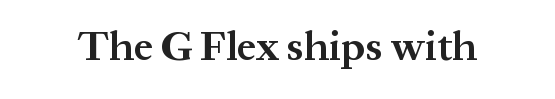
Q: Is the text bold? A: Yes.
Q: Is the text italic (slanted)? A: No, it is upright.
Q: Is the typeface a serif or a sans-serif typeface? A: Serif.
Q: Is the text underlined? A: No.
Q: Is the spacing between letters normal or unusually wide? A: Normal.
Q: Width (condensed, normal, or wide)? A: Normal.
Q: Stroke contrast? A: Medium.
Q: x-height? A: Medium.
Q: Monospaced? A: No.
